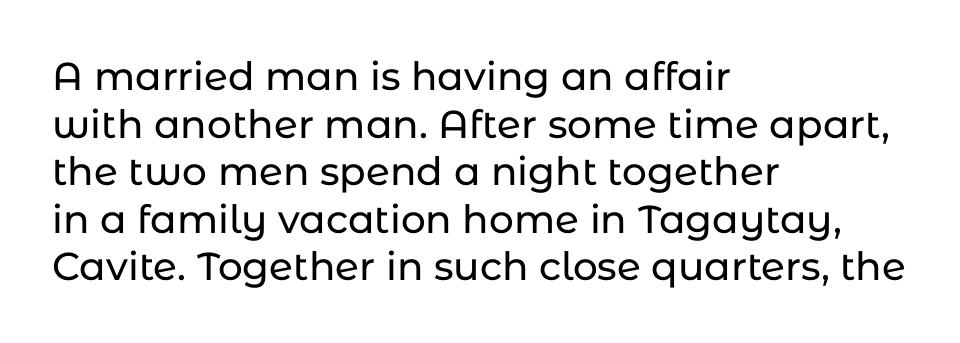
The image shows 39 px sans-serif type, upright; set left-aligned, line spacing 1.22x, normal letter spacing, not underlined; low stroke contrast and a medium x-height.
